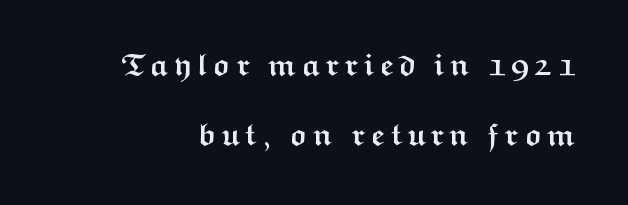
{"serif": "no", "italic": "no", "bold": "yes", "weight": "semibold", "width": "wide", "stroke_contrast": "medium", "x_height": "medium", "monospaced": "no", "underline": "no", "line_spacing": "loose", "line_spacing_ratio": 2.27, "glyph_px": 31}
